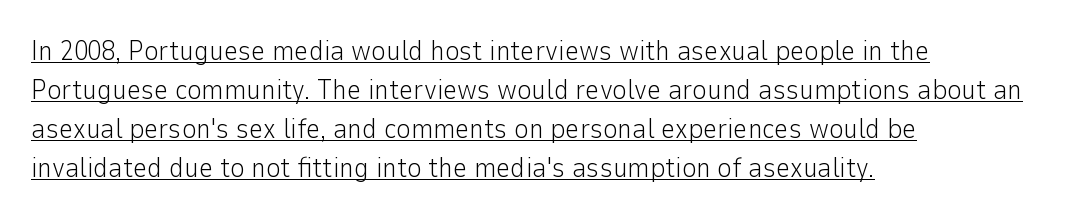
{"serif": "no", "italic": "no", "bold": "no", "weight": "light", "width": "normal", "stroke_contrast": "low", "x_height": "medium", "monospaced": "no", "underline": "yes", "align": "left", "line_spacing": "normal", "line_spacing_ratio": 1.39, "letter_spacing": "normal", "letter_spacing_em": 0.0, "glyph_px": 28}
